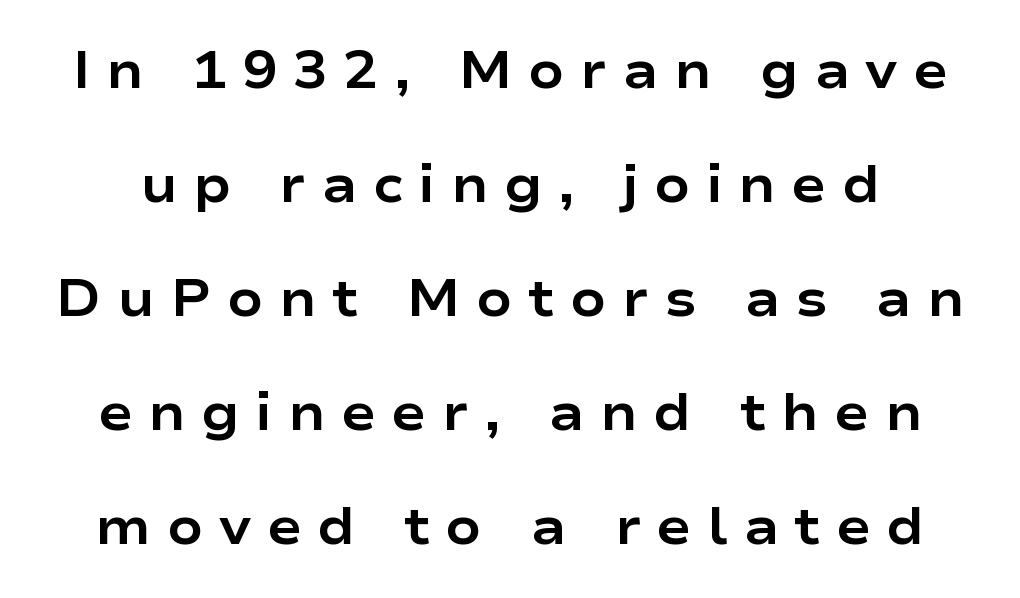
{"serif": "no", "italic": "no", "bold": "yes", "weight": "bold", "width": "wide", "stroke_contrast": "low", "x_height": "medium", "monospaced": "no", "underline": "no", "line_spacing": "loose", "line_spacing_ratio": 2.19, "letter_spacing": "wide", "letter_spacing_em": 0.3, "glyph_px": 52}
